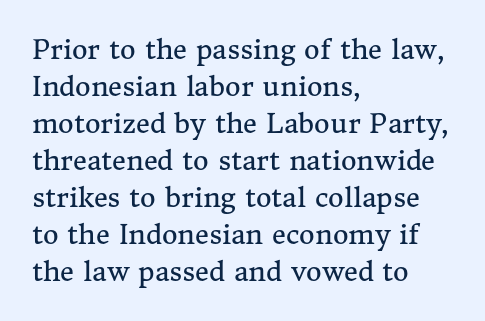
Q: Is the text bold? A: No.
Q: Is the text italic (slanted)? A: No, it is upright.
Q: Is the text underlined? A: No.
Q: How is the paragraph aligned? A: Left-aligned.
Q: Is the spacing between letters normal or unusually wide? A: Normal.
Q: Is the spacing between lines tight, normal or loose? A: Normal.
